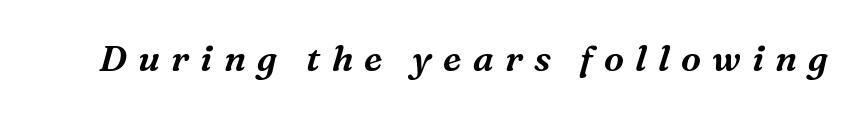
The image shows 36 px serif type, italic (leaning right); set unusually wide letter spacing (+0.31 em), not underlined; medium stroke contrast and a medium x-height.
